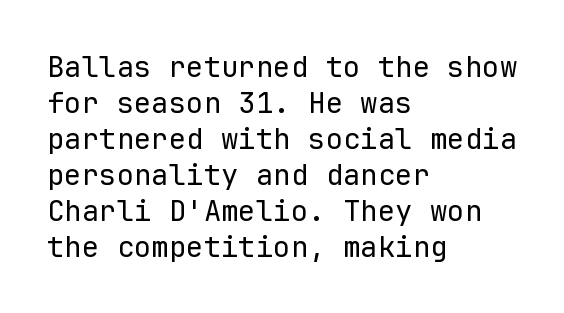
The image shows 29 px regular-weight sans-serif type, upright, monospaced; set left-aligned, line spacing 1.24x, normal letter spacing, not underlined; low stroke contrast and a medium x-height.
